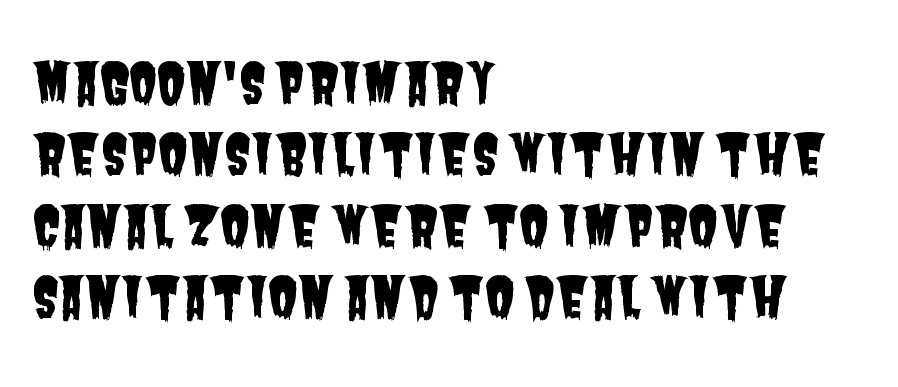
The image shows 55 px condensed sans-serif type; set left-aligned, normal line spacing (1.3x), normal letter spacing, not underlined; low stroke contrast and a large x-height.
